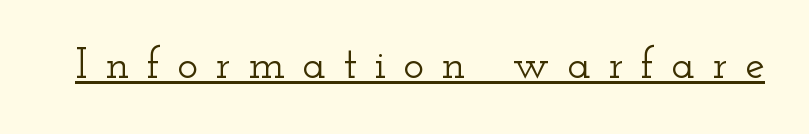
Q: Is the text italic (slanted)? A: No, it is upright.
Q: Is the typeface a serif or a sans-serif typeface? A: Serif.
Q: Is the text underlined? A: Yes.
Q: Is the spacing between letters normal or unusually wide? A: Unusually wide.
Q: Width (condensed, normal, or wide)? A: Wide.
Q: Stroke contrast? A: Low.
Q: x-height? A: Small.
Q: Monospaced? A: No.
